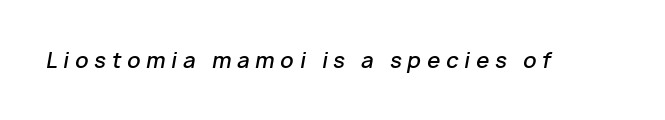
The image shows 21 px text type, italic (leaning right); set unusually wide letter spacing (+0.28 em), not underlined.
